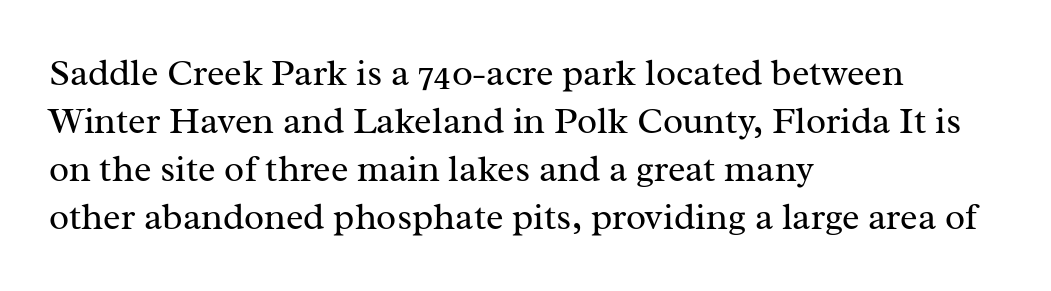
The image shows 37 px regular-weight serif type, upright; set left-aligned, normal line spacing (1.3x), normal letter spacing, not underlined; medium stroke contrast and a medium x-height.
